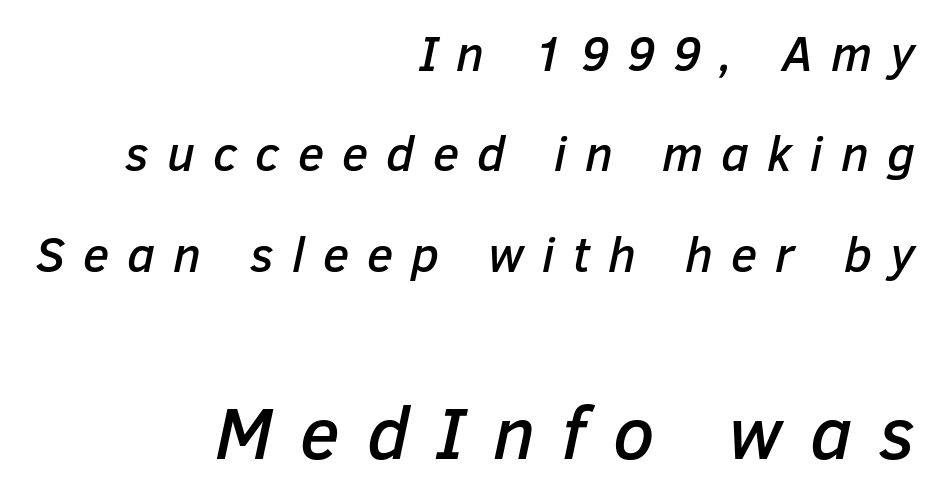
{"italic": "yes", "lean": "right", "slant_degrees": 12, "width": "normal", "stroke_contrast": "low", "x_height": "medium", "monospaced": "no", "underline": "no", "align": "right", "line_spacing": "loose", "line_spacing_ratio": 2.05, "letter_spacing": "wide", "letter_spacing_em": 0.37, "larger_block": "second", "size_ratio": 1.51, "glyph_px": 74}
